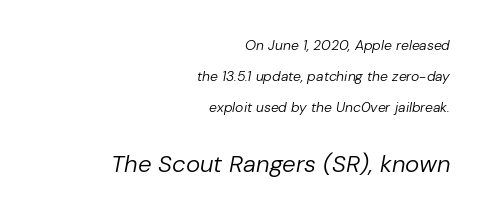
{"italic": "yes", "lean": "right", "slant_degrees": 10, "bold": "no", "underline": "no", "align": "right", "line_spacing": "loose", "line_spacing_ratio": 2.2, "letter_spacing": "normal", "letter_spacing_em": 0.0, "larger_block": "second", "size_ratio": 1.71, "glyph_px": 24}
